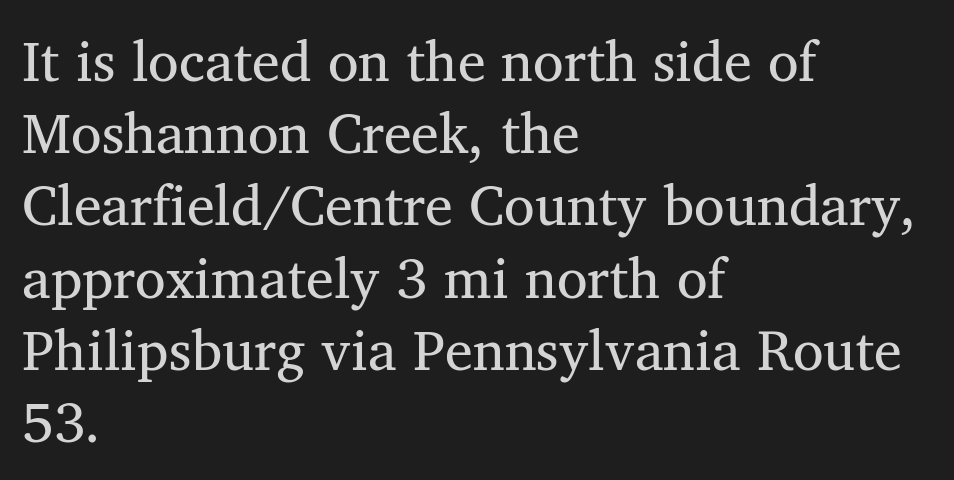
Is the block centered? No — it sits flush against the left margin. The rendering uses natural spacing where letterforms have individual widths. The text was rendered using a seriffed face with decorative stroke endings. The space directly below the letters is spotless. Is there much room between lines? A standard amount, neither cramped nor airy. Ink coverage per letter is moderate at most.
